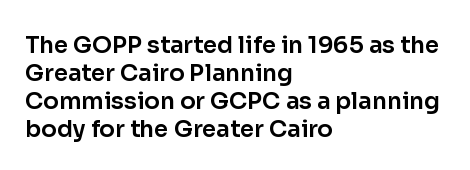
The image shows 23 px text type, upright; set left-aligned, line spacing 1.22x, normal letter spacing, not underlined.
